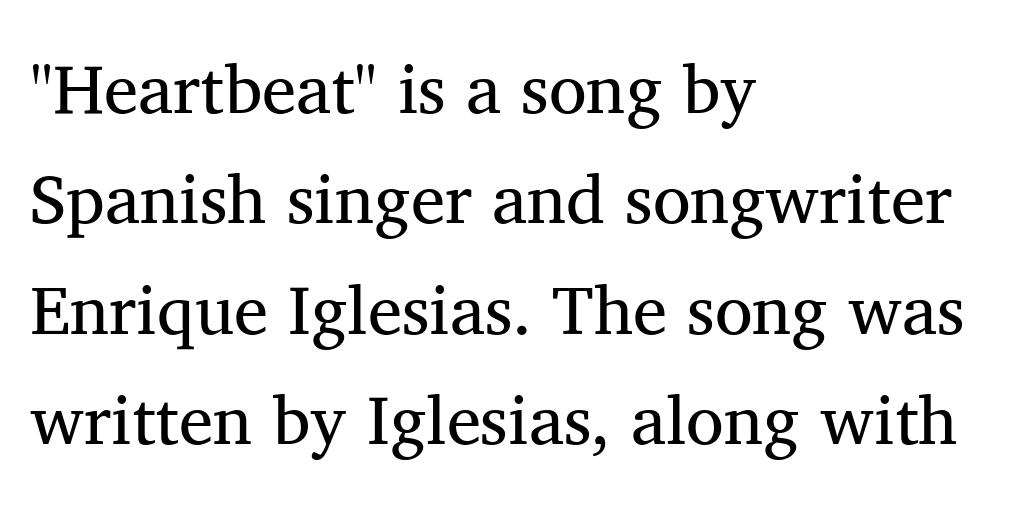
The image shows 69 px regular-weight serif type, upright; set left-aligned, normal line spacing (1.6x), normal letter spacing, not underlined; medium stroke contrast and a medium x-height.
